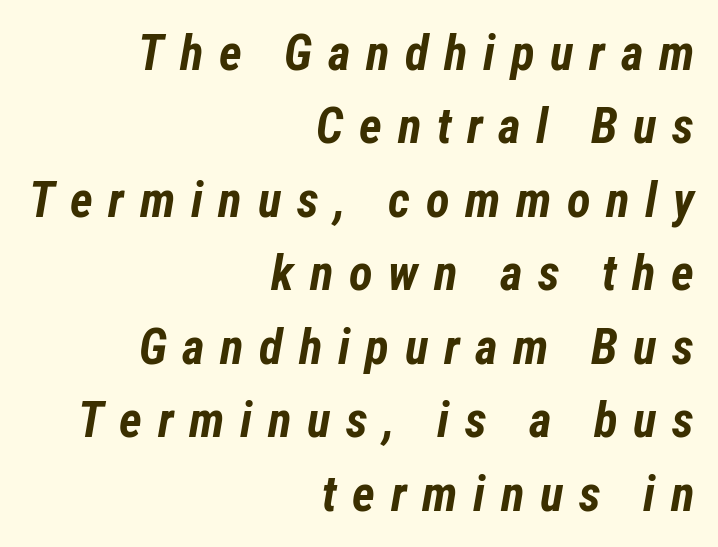
Q: Is the text bold? A: Yes.
Q: Is the text italic (slanted)? A: Yes, it leans right by about 12 degrees.
Q: Is the text underlined? A: No.
Q: How is the paragraph aligned? A: Right-aligned.
Q: Is the spacing between letters normal or unusually wide? A: Unusually wide.
Q: Is the spacing between lines tight, normal or loose? A: Normal.
Q: Width (condensed, normal, or wide)? A: Condensed.
Q: Stroke contrast? A: Low.
Q: x-height? A: Medium.
Q: Monospaced? A: No.
